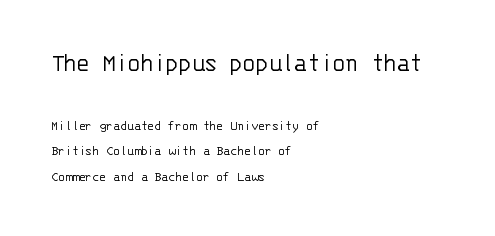
{"italic": "no", "bold": "no", "underline": "no", "align": "left", "line_spacing_ratio": 1.81, "letter_spacing": "normal", "letter_spacing_em": 0.0, "larger_block": "first", "size_ratio": 1.86, "glyph_px": 26}
